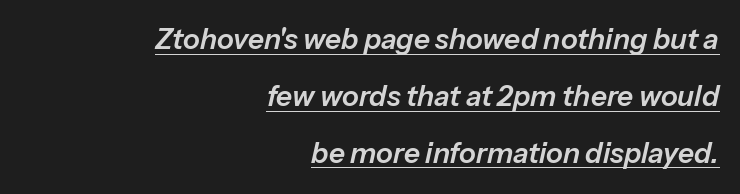
The whole block is typeset with a tilt. If you drew a ruler down the right edge, every line would touch it. Think of a printed novel: that variable character pitch is what you see here. What decoration does the sample have? An underline. Characters follow at the spacing the type designer built in.
